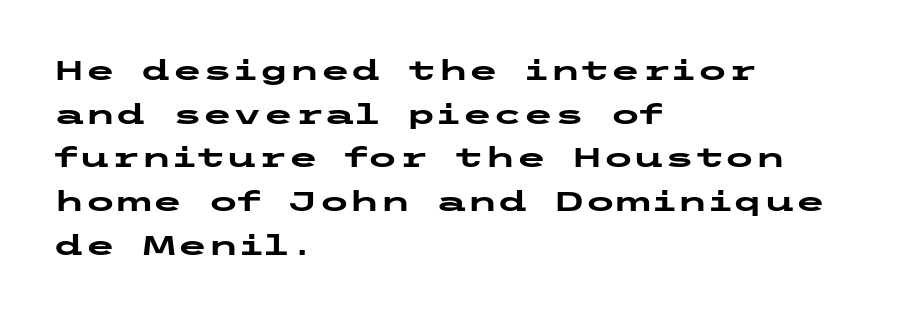
Leading: standard. How heavy is the stroke? Heavy — this is a bold. Serifs: no, the terminals of the letterforms are clean. This sample is left-justified, so line endings fall wherever the words run out.
